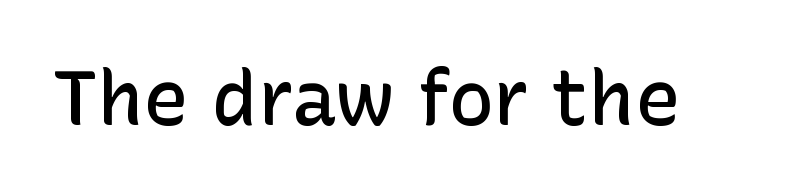
Q: Is the text bold? A: Semi-bold.
Q: Is the text italic (slanted)? A: No, it is upright.
Q: Is the typeface a serif or a sans-serif typeface? A: Sans-serif.
Q: Is the text underlined? A: No.
Q: Is the spacing between letters normal or unusually wide? A: Normal.
Q: Width (condensed, normal, or wide)? A: Normal.
Q: Stroke contrast? A: Low.
Q: x-height? A: Medium.
Q: Monospaced? A: No.
